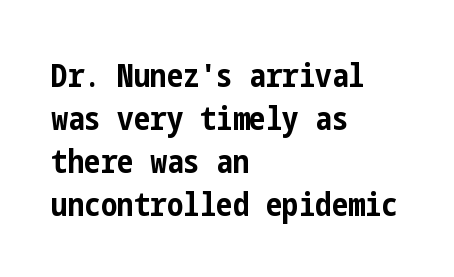
Q: Is the text bold? A: Yes.
Q: Is the text italic (slanted)? A: No, it is upright.
Q: Is the typeface a serif or a sans-serif typeface? A: Sans-serif.
Q: Is the text underlined? A: No.
Q: How is the paragraph aligned? A: Left-aligned.
Q: Is the spacing between letters normal or unusually wide? A: Normal.
Q: Is the spacing between lines tight, normal or loose? A: Normal.
Q: Width (condensed, normal, or wide)? A: Condensed.
Q: Stroke contrast? A: Low.
Q: x-height? A: Medium.
